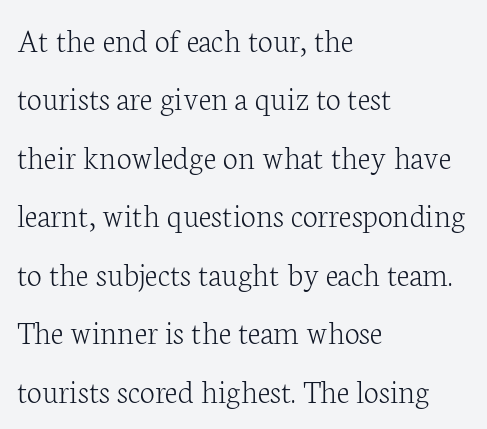
Q: Is the text bold? A: No.
Q: Is the text italic (slanted)? A: No, it is upright.
Q: Is the typeface a serif or a sans-serif typeface? A: Serif.
Q: Is the text underlined? A: No.
Q: How is the paragraph aligned? A: Left-aligned.
Q: Is the spacing between letters normal or unusually wide? A: Normal.
Q: Width (condensed, normal, or wide)? A: Normal.
Q: Stroke contrast? A: Low.
Q: x-height? A: Medium.
Q: Monospaced? A: No.
